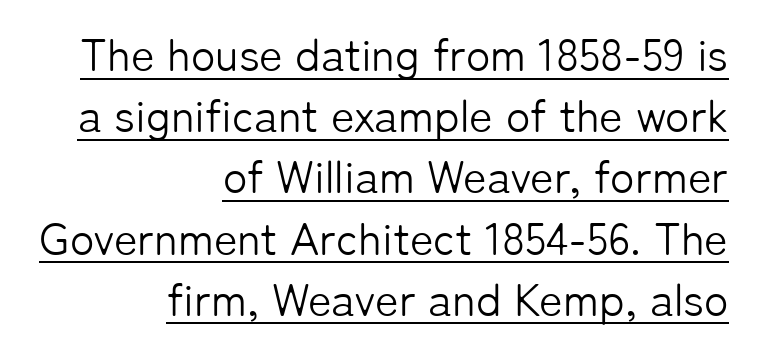
{"serif": "no", "italic": "no", "bold": "no", "weight": "light", "width": "normal", "stroke_contrast": "low", "x_height": "medium", "monospaced": "no", "underline": "yes", "align": "right", "line_spacing": "normal", "line_spacing_ratio": 1.36, "letter_spacing": "normal", "letter_spacing_em": 0.0, "glyph_px": 45}
